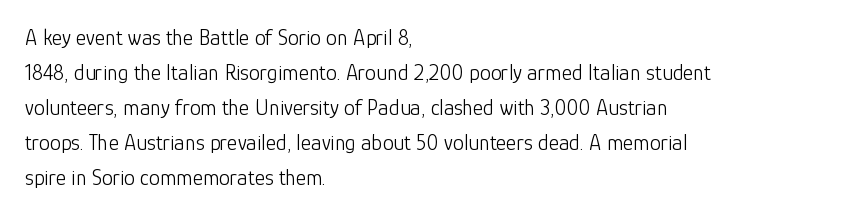
Q: Is the text bold? A: No.
Q: Is the text italic (slanted)? A: No, it is upright.
Q: Is the text underlined? A: No.
Q: How is the paragraph aligned? A: Left-aligned.
Q: Is the spacing between letters normal or unusually wide? A: Normal.
Q: Is the spacing between lines tight, normal or loose? A: Normal.
